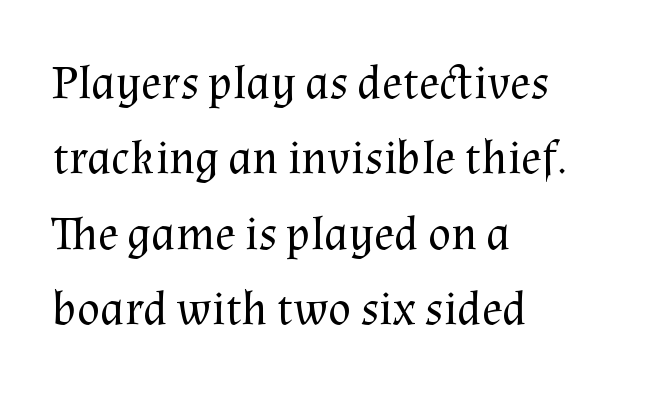
Descenders hang freely into open space. One-word summary of the alignment: left. Compared with typical body copy, the letter spacing here is the same. The rendering uses natural spacing where letterforms have individual widths.
